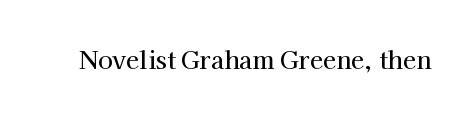
Observe the ordinary spacing: letters are neighbours, not strangers. Underline: absent. Rendered with straight, roman letterforms.
